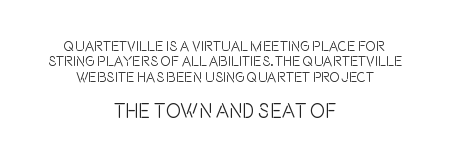
Q: Is the text italic (slanted)? A: No, it is upright.
Q: Is the text underlined? A: No.
Q: How is the paragraph aligned? A: Centered.
Q: Is the spacing between letters normal or unusually wide? A: Normal.
Q: Is the spacing between lines tight, normal or loose? A: Tight.
Q: Which block of text is set in a larger size, the first (top) or the second (bottom)? A: The second (bottom) one.
